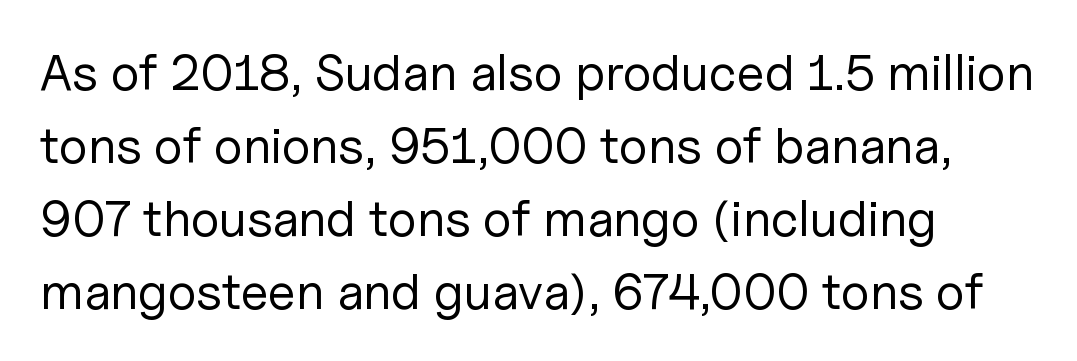
Q: Is the text bold? A: No.
Q: Is the text italic (slanted)? A: No, it is upright.
Q: Is the typeface a serif or a sans-serif typeface? A: Sans-serif.
Q: Is the text underlined? A: No.
Q: Is the spacing between letters normal or unusually wide? A: Normal.
Q: Is the spacing between lines tight, normal or loose? A: Normal.
Q: Width (condensed, normal, or wide)? A: Normal.
Q: Stroke contrast? A: Low.
Q: x-height? A: Medium.
Q: Monospaced? A: No.
